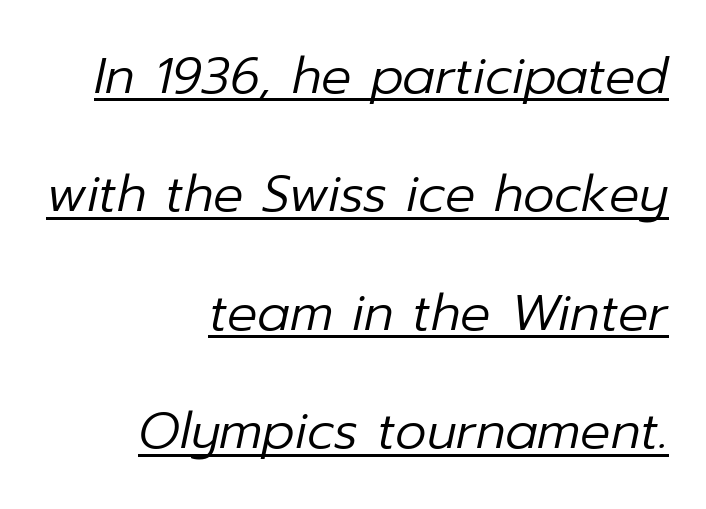
{"italic": "yes", "lean": "right", "slant_degrees": 12, "bold": "no", "weight": "regular", "width": "normal", "stroke_contrast": "low", "x_height": "medium", "monospaced": "no", "underline": "yes", "align": "right", "line_spacing": "loose", "line_spacing_ratio": 2.37, "letter_spacing": "normal", "letter_spacing_em": 0.0, "glyph_px": 50}
